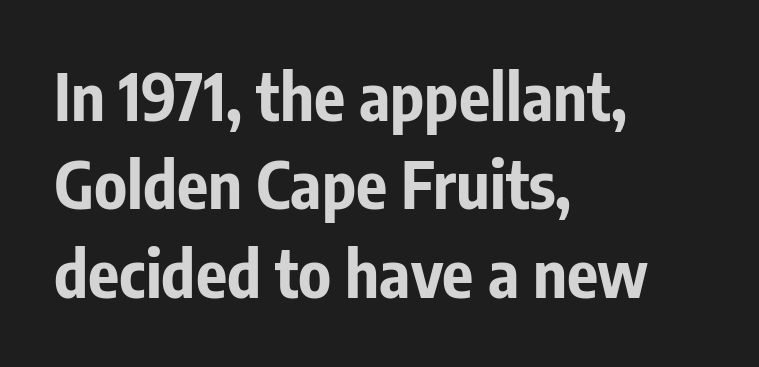
The image shows 65 px bold, condensed sans-serif type, upright; set left-aligned, normal line spacing (1.36x), normal letter spacing, not underlined; low stroke contrast and a medium x-height.
